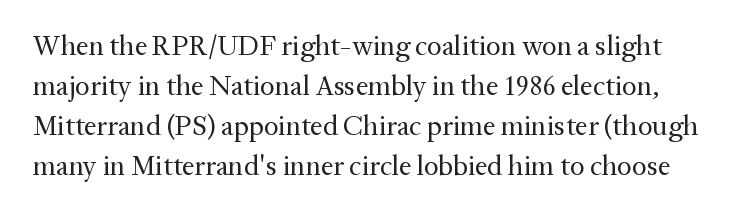
Q: Is the text bold? A: No.
Q: Is the text italic (slanted)? A: No, it is upright.
Q: Is the typeface a serif or a sans-serif typeface? A: Serif.
Q: Is the text underlined? A: No.
Q: Is the spacing between letters normal or unusually wide? A: Normal.
Q: Is the spacing between lines tight, normal or loose? A: Normal.
Q: Width (condensed, normal, or wide)? A: Normal.
Q: Stroke contrast? A: Medium.
Q: x-height? A: Medium.
Q: Monospaced? A: No.
